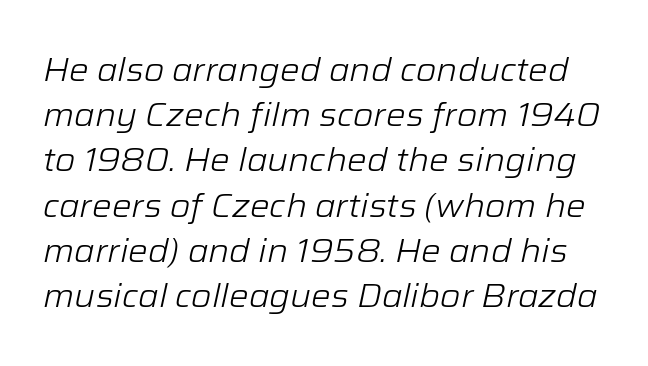
The image shows 33 px light type, italic (leaning right); set normal line spacing (1.37x), normal letter spacing, not underlined; low stroke contrast and a medium x-height.
